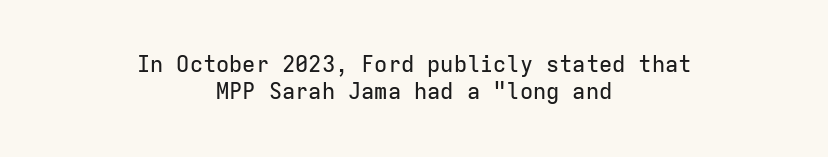
The image shows 22 px text type, upright; set centered, line spacing 1.24x, normal letter spacing, not underlined.
